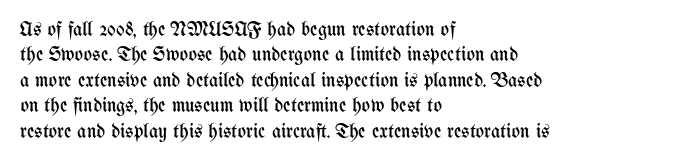
The rows are spaced the way most documents space them. Weight: in the light-to-regular range. Each word holds together tightly as a unit, with standard inter-letter gaps. Nobody drew a line under any word here.
